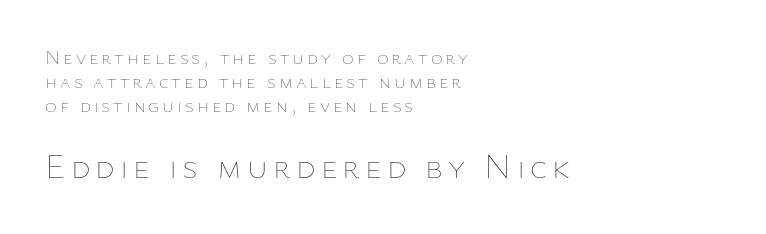
Q: Is the text bold? A: No.
Q: Is the text italic (slanted)? A: No, it is upright.
Q: Is the text underlined? A: No.
Q: How is the paragraph aligned? A: Left-aligned.
Q: Which block of text is set in a larger size, the first (top) or the second (bottom)? A: The second (bottom) one.
Q: Width (condensed, normal, or wide)? A: Normal.
Q: Stroke contrast? A: Low.
Q: x-height? A: Medium.
Q: Monospaced? A: No.
